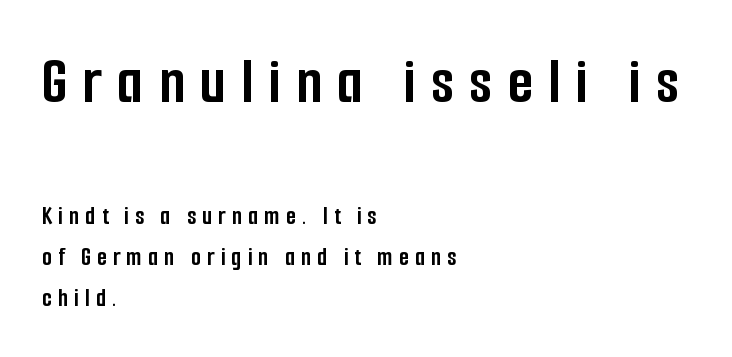
The passage shown is typeset with a sans-serif family. Vertical spacing — default. Bigger letters appear in the top chunk; the bottom chunk is reduced. The words here are not underlined. Look at the stroke-to-counter ratio: heavy, a bold. This sample is left-justified, so line endings fall wherever the words run out.
